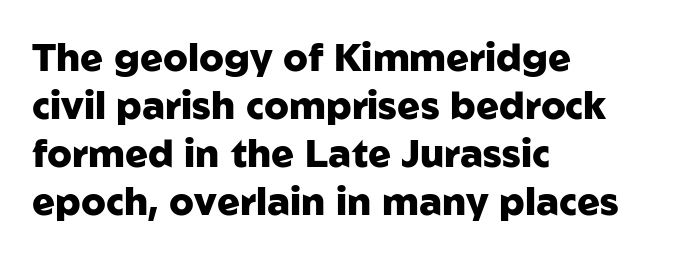
The image shows 38 px heavy sans-serif type, upright; set left-aligned, normal line spacing (1.26x), normal letter spacing, not underlined; low stroke contrast and a medium x-height.
